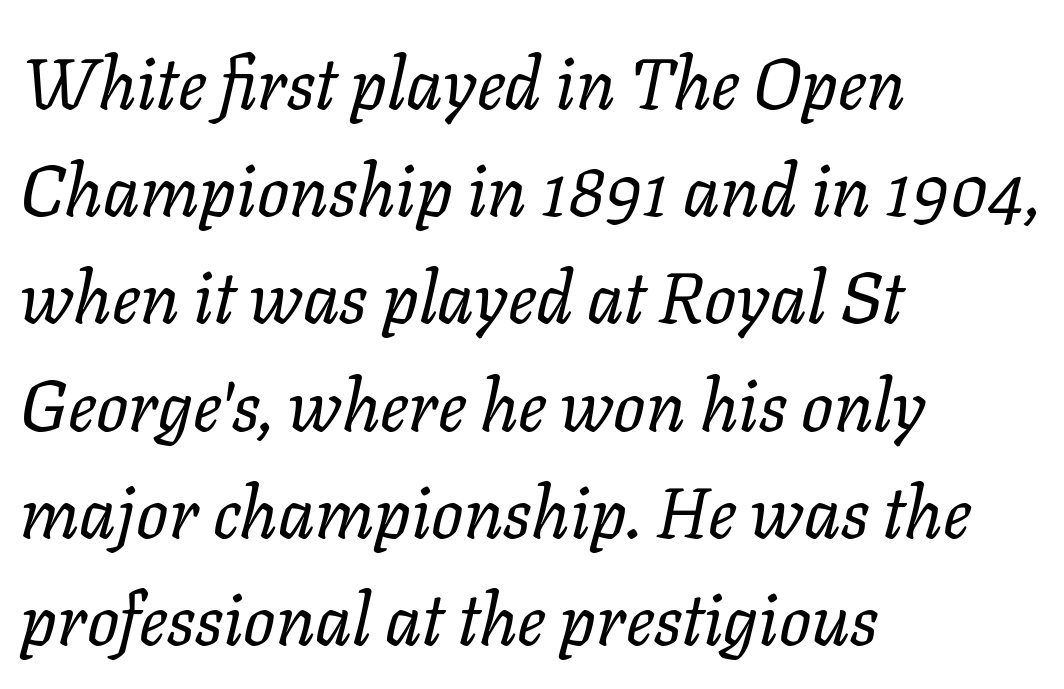
{"italic": "yes", "lean": "right", "slant_degrees": 11, "bold": "no", "weight": "regular", "width": "normal", "stroke_contrast": "low", "x_height": "medium", "monospaced": "no", "underline": "no", "align": "left", "line_spacing": "normal", "line_spacing_ratio": 1.51, "letter_spacing": "normal", "letter_spacing_em": 0.0, "glyph_px": 71}
